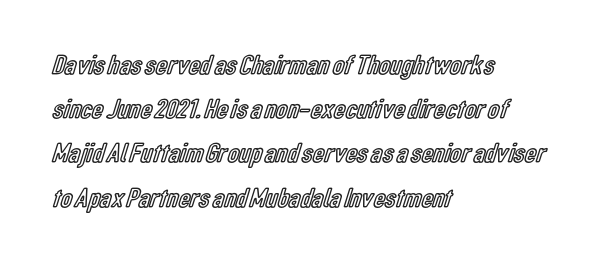
Q: Is the text italic (slanted)? A: Yes.
Q: Is the text underlined? A: No.
Q: How is the paragraph aligned? A: Left-aligned.
Q: Is the spacing between letters normal or unusually wide? A: Normal.
Q: Is the spacing between lines tight, normal or loose? A: Normal.
Q: Width (condensed, normal, or wide)? A: Condensed.
Q: x-height? A: Medium.
Q: Monospaced? A: No.
